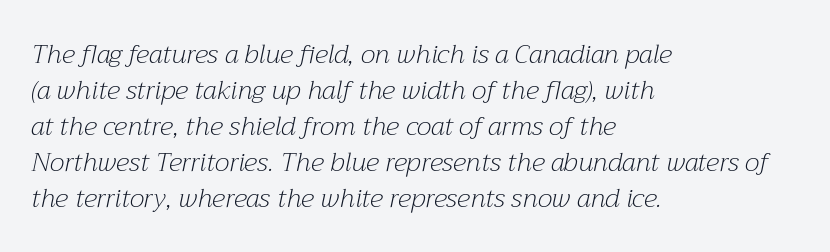
Caption: standard tracking, unaltered. The lettering tilts uniformly, giving the passage an italic look. All the whitespace from short lines collects on the right. Each stroke keeps to a modest, everyday thickness or less.
